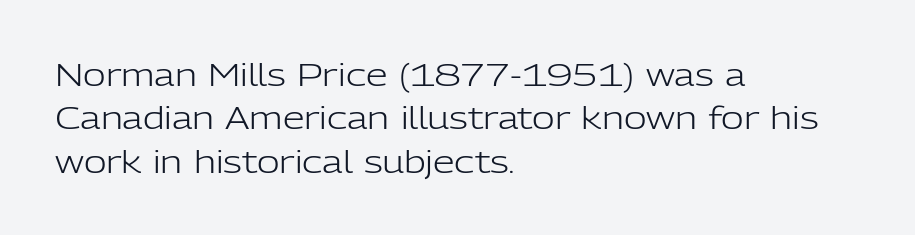
Q: Is the text bold? A: No.
Q: Is the text italic (slanted)? A: No, it is upright.
Q: Is the typeface a serif or a sans-serif typeface? A: Sans-serif.
Q: Is the text underlined? A: No.
Q: How is the paragraph aligned? A: Left-aligned.
Q: Is the spacing between letters normal or unusually wide? A: Normal.
Q: Is the spacing between lines tight, normal or loose? A: Normal.
Q: Width (condensed, normal, or wide)? A: Normal.
Q: Stroke contrast? A: Low.
Q: x-height? A: Medium.
Q: Monospaced? A: No.
